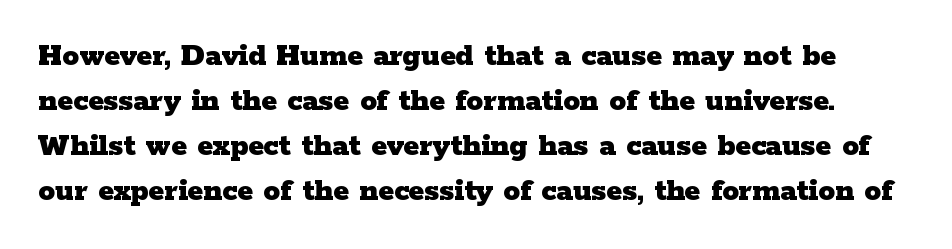
Q: Is the text bold? A: Yes.
Q: Is the text italic (slanted)? A: No, it is upright.
Q: Is the typeface a serif or a sans-serif typeface? A: Serif.
Q: Is the text underlined? A: No.
Q: Is the spacing between letters normal or unusually wide? A: Normal.
Q: Is the spacing between lines tight, normal or loose? A: Normal.
Q: Width (condensed, normal, or wide)? A: Wide.
Q: Stroke contrast? A: Low.
Q: x-height? A: Medium.
Q: Monospaced? A: No.
